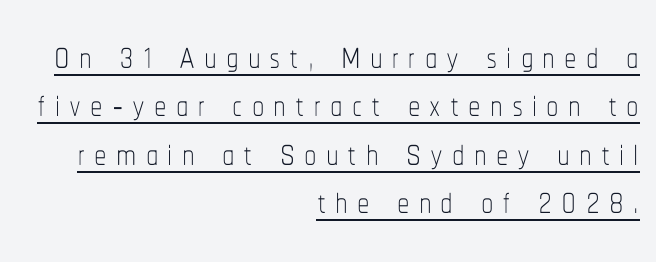
Q: Is the text bold? A: No.
Q: Is the text italic (slanted)? A: No, it is upright.
Q: Is the text underlined? A: Yes.
Q: How is the paragraph aligned? A: Right-aligned.
Q: Is the spacing between lines tight, normal or loose? A: Tight.
Q: Width (condensed, normal, or wide)? A: Condensed.
Q: Stroke contrast? A: Low.
Q: x-height? A: Medium.
Q: Monospaced? A: No.
